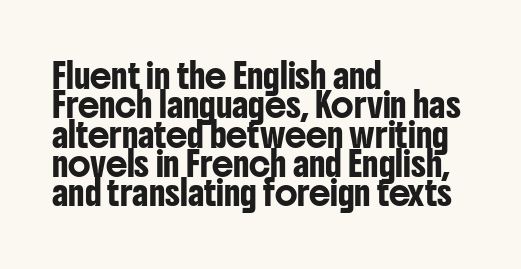
{"italic": "no", "underline": "no", "align": "left", "line_spacing_ratio": 1.22, "letter_spacing": "normal", "letter_spacing_em": 0.0, "glyph_px": 24}
